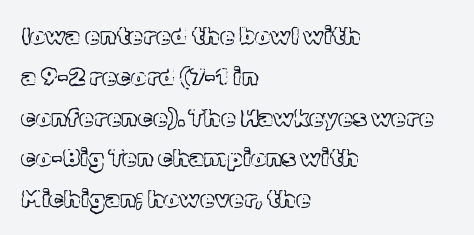
{"italic": "no", "underline": "no", "align": "left", "line_spacing": "normal", "line_spacing_ratio": 1.7, "letter_spacing": "normal", "letter_spacing_em": 0.0, "glyph_px": 24}
